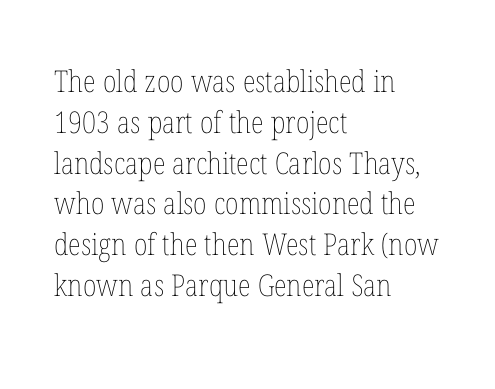
{"italic": "no", "bold": "no", "weight": "thin", "width": "condensed", "stroke_contrast": "low", "x_height": "medium", "monospaced": "no", "underline": "no", "align": "left", "line_spacing": "normal", "line_spacing_ratio": 1.36, "letter_spacing": "normal", "letter_spacing_em": 0.0, "glyph_px": 30}
